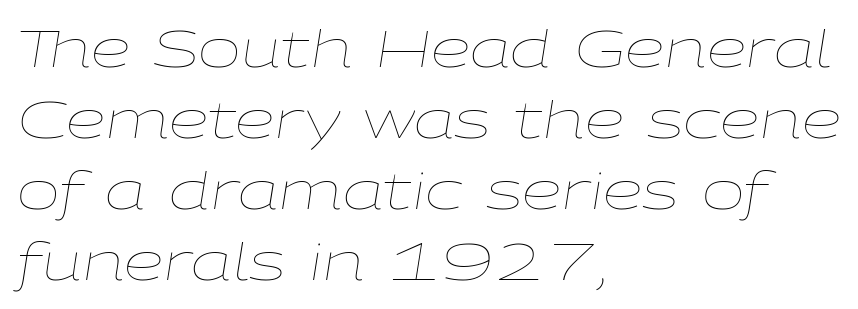
{"italic": "yes", "lean": "right", "slant_degrees": 9, "bold": "no", "weight": "thin", "width": "wide", "stroke_contrast": "low", "x_height": "medium", "monospaced": "no", "underline": "no", "align": "left", "line_spacing": "normal", "line_spacing_ratio": 1.39, "letter_spacing": "normal", "letter_spacing_em": 0.0, "glyph_px": 51}
